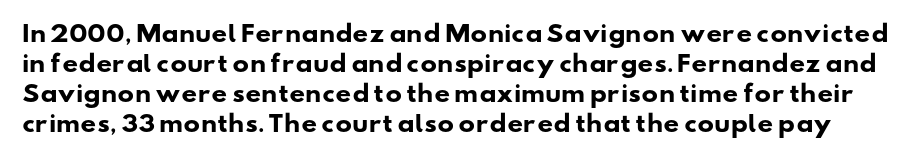
Q: Is the text bold? A: Yes.
Q: Is the text underlined? A: No.
Q: Is the spacing between letters normal or unusually wide? A: Normal.
Q: Is the spacing between lines tight, normal or loose? A: Normal.
